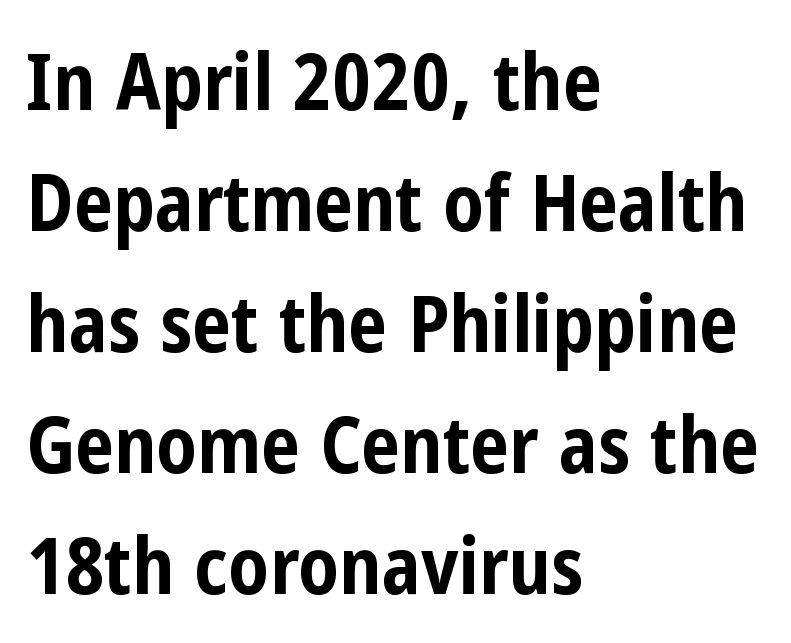
Q: Is the text bold? A: Yes.
Q: Is the text italic (slanted)? A: No, it is upright.
Q: Is the typeface a serif or a sans-serif typeface? A: Sans-serif.
Q: Is the text underlined? A: No.
Q: How is the paragraph aligned? A: Left-aligned.
Q: Is the spacing between letters normal or unusually wide? A: Normal.
Q: Is the spacing between lines tight, normal or loose? A: Normal.
Q: Width (condensed, normal, or wide)? A: Condensed.
Q: Stroke contrast? A: Low.
Q: x-height? A: Medium.
Q: Monospaced? A: No.
